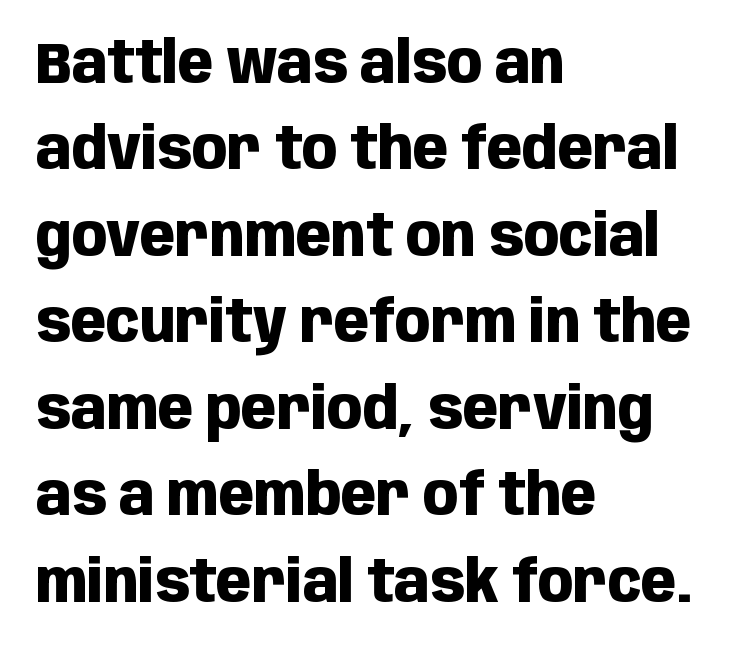
Q: Is the text bold? A: Yes.
Q: Is the text italic (slanted)? A: No, it is upright.
Q: Is the typeface a serif or a sans-serif typeface? A: Sans-serif.
Q: Is the text underlined? A: No.
Q: How is the paragraph aligned? A: Left-aligned.
Q: Is the spacing between letters normal or unusually wide? A: Normal.
Q: Is the spacing between lines tight, normal or loose? A: Normal.
Q: Width (condensed, normal, or wide)? A: Condensed.
Q: Stroke contrast? A: Low.
Q: x-height? A: Large.
Q: Monospaced? A: No.
